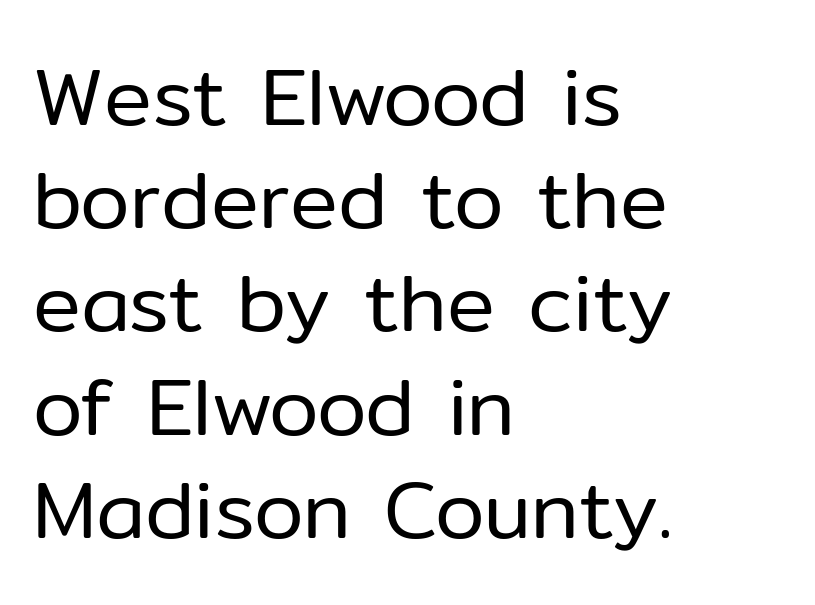
Examine the stroke ends and you'll find no serifs. In terms of posture, this sample is upright. Check the space under the baseline: it is left empty. Line beginnings align vertically; line endings do not. The typeface has the unassuming heft of standard copy or less.
